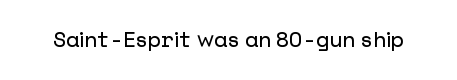
{"italic": "no", "underline": "no", "letter_spacing": "normal", "letter_spacing_em": 0.0, "glyph_px": 21}
